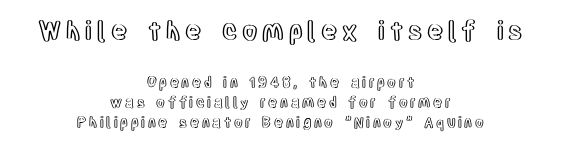
{"italic": "no", "underline": "no", "align": "center", "line_spacing": "normal", "line_spacing_ratio": 1.44, "larger_block": "first", "size_ratio": 1.79, "glyph_px": 25}
